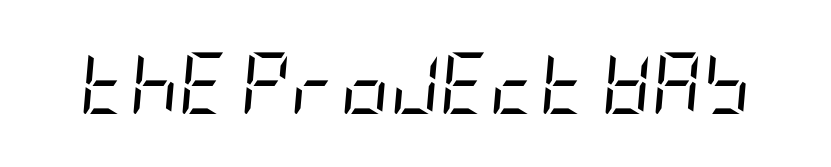
The image shows 61 px regular-weight, condensed type, italic (leaning right); set normal letter spacing, not underlined; low stroke contrast and a large x-height.
